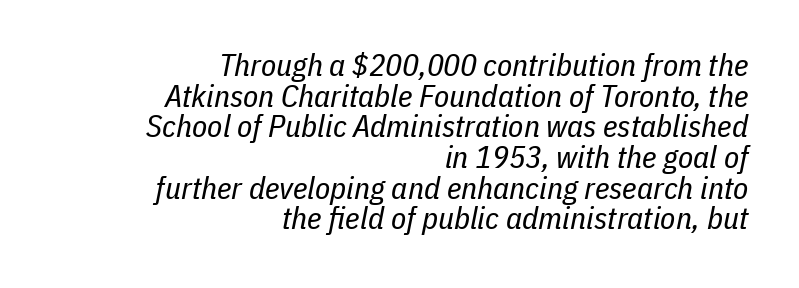
Q: Is the text bold? A: No.
Q: Is the text italic (slanted)? A: Yes, it leans right by about 11 degrees.
Q: Is the text underlined? A: No.
Q: How is the paragraph aligned? A: Right-aligned.
Q: Is the spacing between letters normal or unusually wide? A: Normal.
Q: Is the spacing between lines tight, normal or loose? A: Tight.
Q: Width (condensed, normal, or wide)? A: Condensed.
Q: Stroke contrast? A: Low.
Q: x-height? A: Medium.
Q: Monospaced? A: No.
